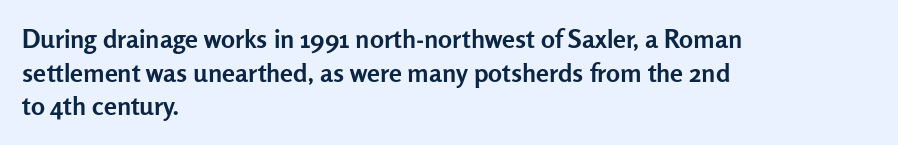
The image shows 26 px bold type, upright; set left-aligned, normal line spacing (1.29x), normal letter spacing, not underlined.
